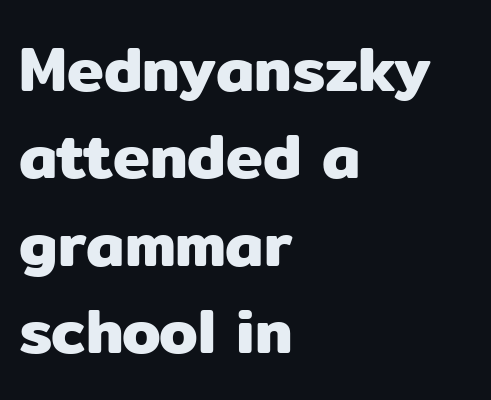
{"serif": "no", "italic": "no", "width": "normal", "stroke_contrast": "low", "x_height": "medium", "monospaced": "no", "underline": "no", "align": "left", "line_spacing": "normal", "line_spacing_ratio": 1.41, "letter_spacing": "normal", "letter_spacing_em": 0.0, "glyph_px": 62}
